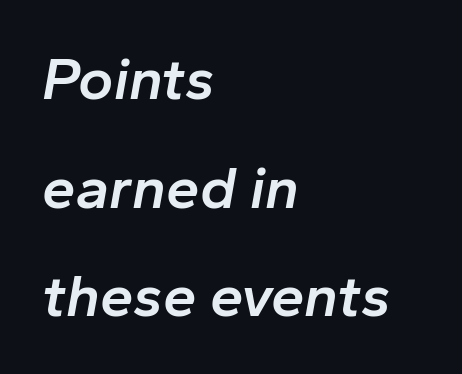
Q: Is the text bold? A: Semi-bold.
Q: Is the text italic (slanted)? A: Yes, it leans right by about 10 degrees.
Q: Is the text underlined? A: No.
Q: How is the paragraph aligned? A: Left-aligned.
Q: Is the spacing between letters normal or unusually wide? A: Normal.
Q: Width (condensed, normal, or wide)? A: Normal.
Q: Stroke contrast? A: Low.
Q: x-height? A: Medium.
Q: Monospaced? A: No.
